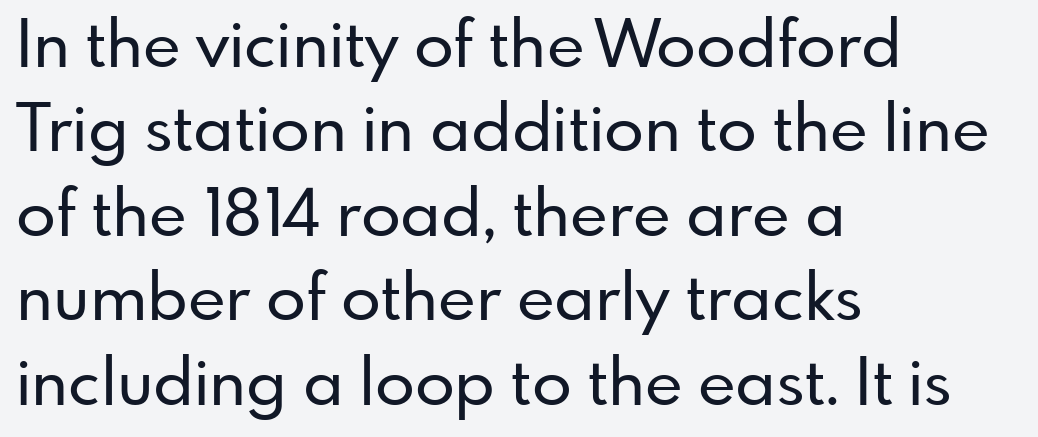
Q: Is the text italic (slanted)? A: No, it is upright.
Q: Is the typeface a serif or a sans-serif typeface? A: Sans-serif.
Q: Is the text underlined? A: No.
Q: How is the paragraph aligned? A: Left-aligned.
Q: Is the spacing between letters normal or unusually wide? A: Normal.
Q: Is the spacing between lines tight, normal or loose? A: Normal.
Q: Width (condensed, normal, or wide)? A: Normal.
Q: Stroke contrast? A: Low.
Q: x-height? A: Small.
Q: Monospaced? A: No.
